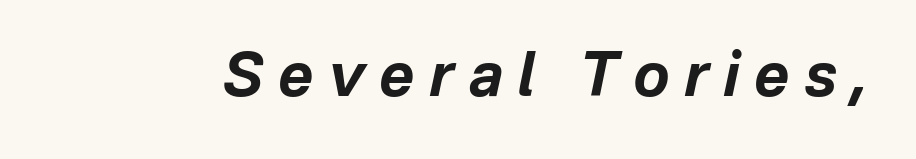
The letters advance in unequal steps, a hallmark of proportional type. Underlining? Definitely not there. You can tell it's italic because the verticals aren't actually vertical. These lines carry a lot of weight — the face is fully bold.
